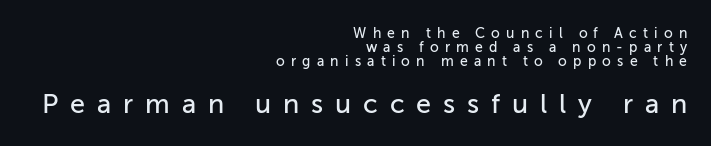
{"italic": "no", "underline": "no", "align": "right", "line_spacing": "tight", "line_spacing_ratio": 0.99, "letter_spacing": "wide", "letter_spacing_em": 0.44, "larger_block": "second", "size_ratio": 1.93, "glyph_px": 27}
